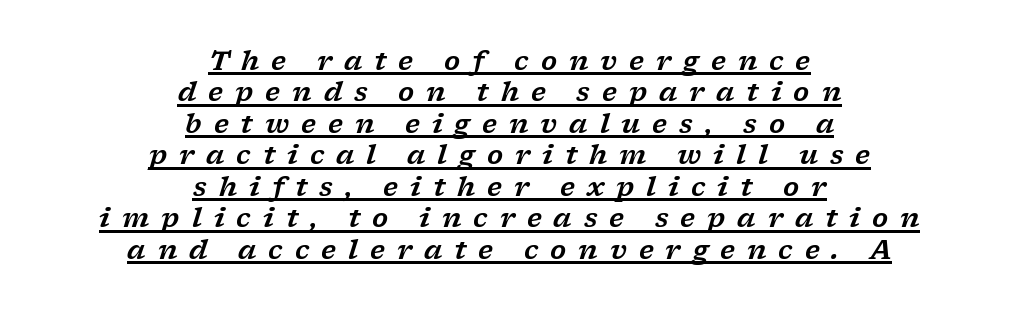
The image shows 26 px text type, italic (leaning right); set centered, line spacing 1.21x, unusually wide letter spacing (+0.46 em), underlined.
